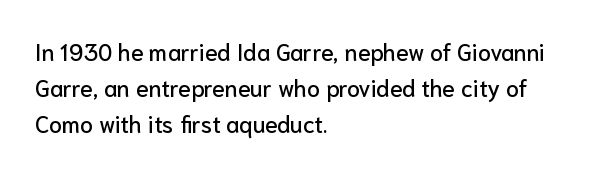
{"italic": "no", "underline": "no", "align": "left", "line_spacing": "normal", "line_spacing_ratio": 1.56, "letter_spacing": "normal", "letter_spacing_em": 0.0, "glyph_px": 23}
